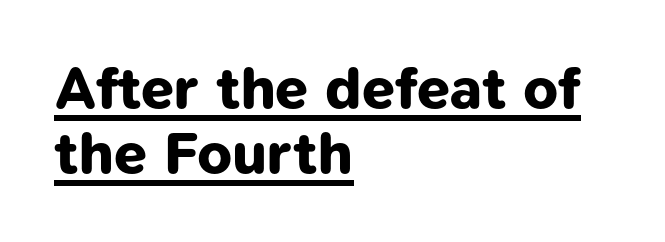
{"serif": "no", "bold": "yes", "weight": "bold", "width": "normal", "stroke_contrast": "low", "x_height": "medium", "monospaced": "no", "underline": "yes", "align": "left", "line_spacing": "tight", "line_spacing_ratio": 1.1, "letter_spacing": "normal", "letter_spacing_em": 0.0, "glyph_px": 59}
